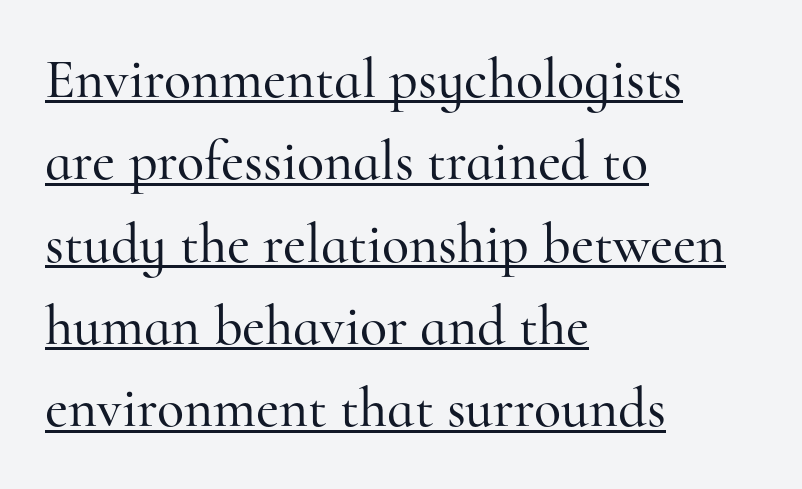
The image shows 56 px serif type, upright; set left-aligned, normal line spacing (1.47x), normal letter spacing, underlined; high stroke contrast and a small x-height.
